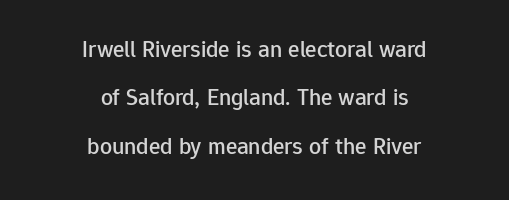
Letter spacing: default. The lines are quadded center. A roman cut, with each character standing at attention. The space directly below the letters is spotless. The vertical gap from one line to the next is large.
